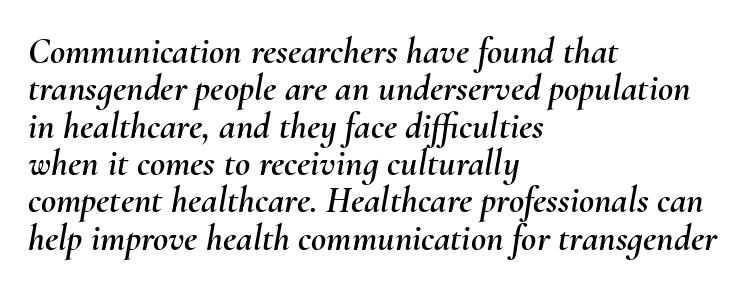
The image shows 37 px text type, italic (leaning right); set left-aligned, tight line spacing (1.01x), normal letter spacing, not underlined; medium stroke contrast and a small x-height.
